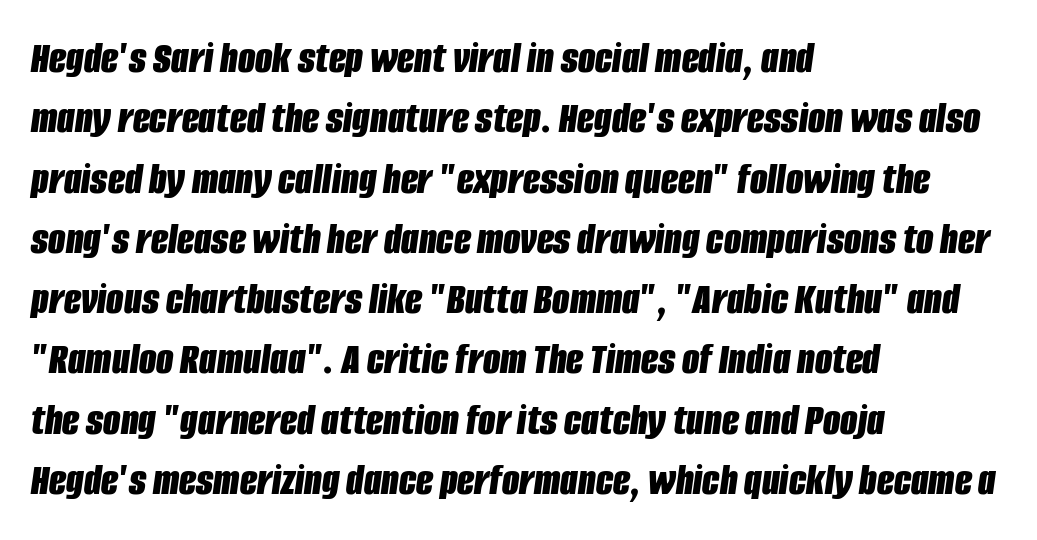
{"italic": "yes", "lean": "right", "slant_degrees": 8, "bold": "yes", "weight": "bold", "width": "condensed", "stroke_contrast": "low", "x_height": "large", "monospaced": "no", "underline": "no", "align": "left", "line_spacing": "normal", "line_spacing_ratio": 1.34, "letter_spacing": "normal", "letter_spacing_em": 0.0, "glyph_px": 45}
